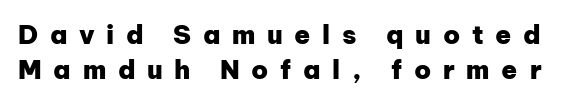
Successive baselines arrive at the customary interval. The characters look thick and weighty, a clear bold. Posture: straight, roman, zero tilt. In terms of letterspacing, this is a distinctly airy, spread setting. Clear beneath every line of the passage.
